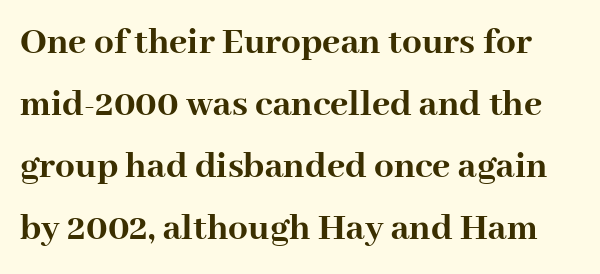
The image shows 39 px semibold serif type, upright; set normal line spacing (1.59x), normal letter spacing, not underlined; high stroke contrast and a medium x-height.
